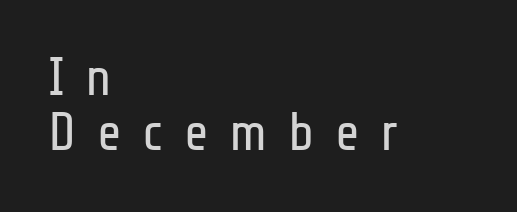
Q: Is the text bold? A: No.
Q: Is the text italic (slanted)? A: No, it is upright.
Q: Is the typeface a serif or a sans-serif typeface? A: Sans-serif.
Q: Is the text underlined? A: No.
Q: How is the paragraph aligned? A: Left-aligned.
Q: Is the spacing between letters normal or unusually wide? A: Unusually wide.
Q: Is the spacing between lines tight, normal or loose? A: Tight.
Q: Width (condensed, normal, or wide)? A: Condensed.
Q: Stroke contrast? A: Low.
Q: x-height? A: Medium.
Q: Monospaced? A: No.
